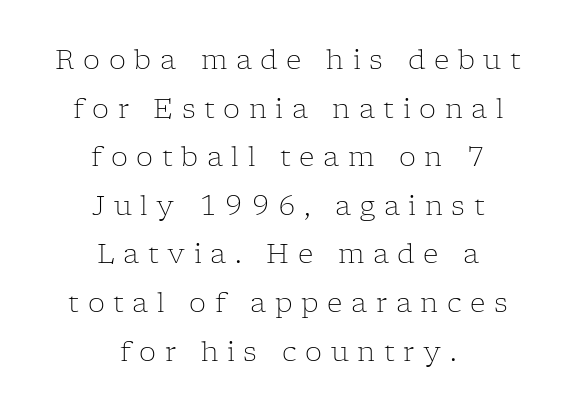
{"italic": "no", "bold": "no", "underline": "no", "align": "center", "line_spacing_ratio": 1.8, "letter_spacing": "wide", "letter_spacing_em": 0.32, "glyph_px": 27}
